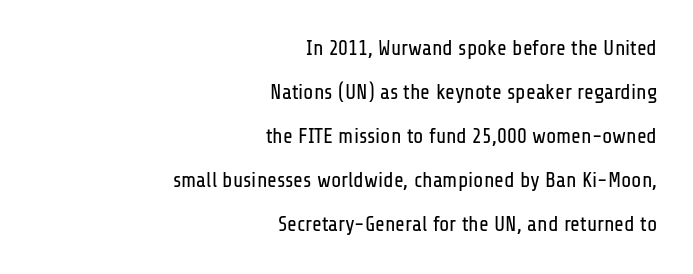
The image shows 21 px text type, upright; set right-aligned, loose line spacing (2.1x), normal letter spacing, not underlined.
